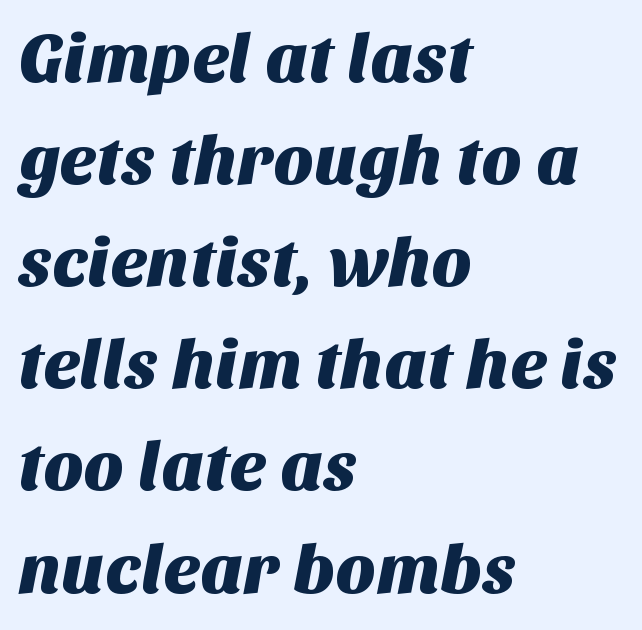
Q: Is the typeface a serif or a sans-serif typeface? A: Sans-serif.
Q: Is the text underlined? A: No.
Q: How is the paragraph aligned? A: Left-aligned.
Q: Is the spacing between letters normal or unusually wide? A: Normal.
Q: Is the spacing between lines tight, normal or loose? A: Normal.
Q: Width (condensed, normal, or wide)? A: Normal.
Q: Stroke contrast? A: Medium.
Q: x-height? A: Large.
Q: Monospaced? A: No.
